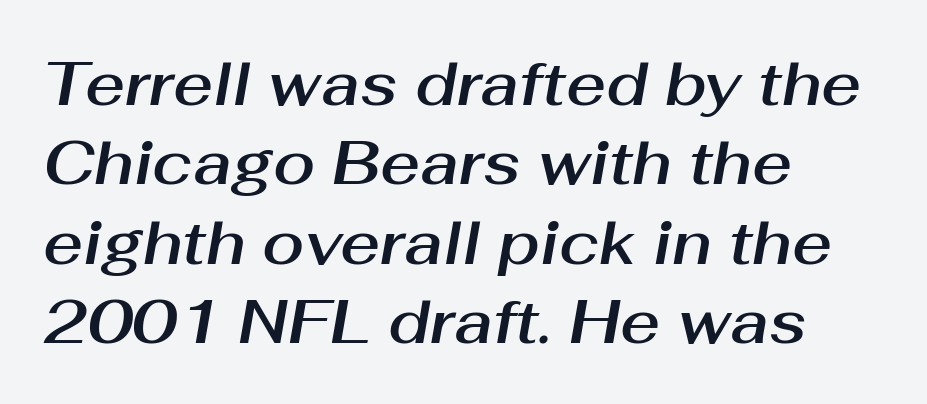
{"italic": "yes", "lean": "right", "slant_degrees": 10, "width": "normal", "stroke_contrast": "medium", "x_height": "medium", "monospaced": "no", "underline": "no", "align": "left", "line_spacing": "normal", "line_spacing_ratio": 1.3, "letter_spacing": "normal", "letter_spacing_em": 0.0, "glyph_px": 61}
